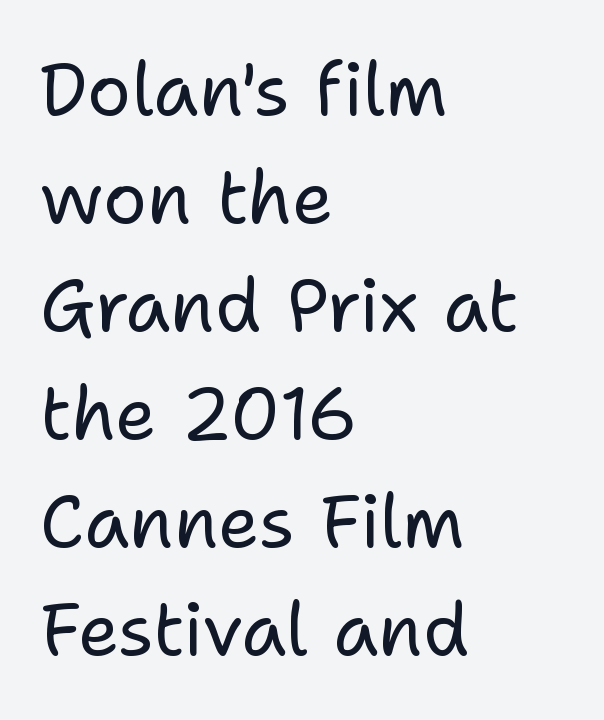
The image shows 73 px regular-weight sans-serif type, upright; set left-aligned, normal line spacing (1.48x), normal letter spacing, not underlined; low stroke contrast and a medium x-height.
